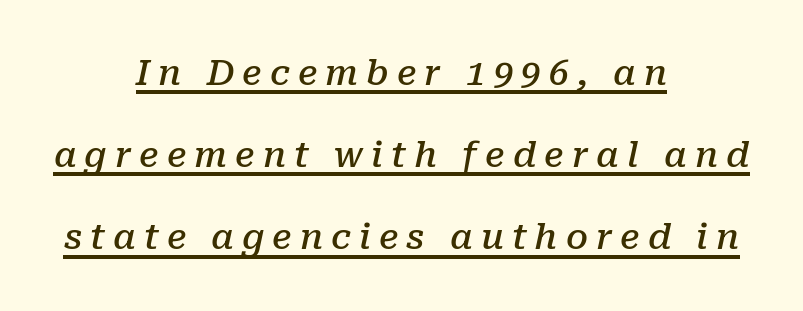
The image shows 35 px semibold serif type, italic (leaning right); set centered, loose line spacing (2.35x), unusually wide letter spacing (+0.23 em), underlined; low stroke contrast and a medium x-height.
